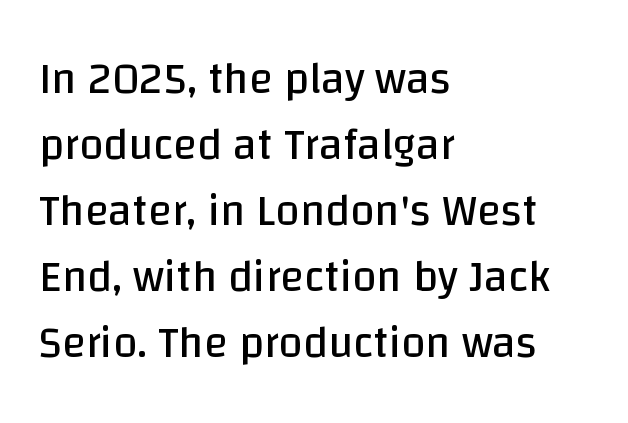
Q: Is the text bold? A: No.
Q: Is the text italic (slanted)? A: No, it is upright.
Q: Is the typeface a serif or a sans-serif typeface? A: Sans-serif.
Q: Is the text underlined? A: No.
Q: How is the paragraph aligned? A: Left-aligned.
Q: Is the spacing between letters normal or unusually wide? A: Normal.
Q: Is the spacing between lines tight, normal or loose? A: Normal.
Q: Width (condensed, normal, or wide)? A: Normal.
Q: Stroke contrast? A: Low.
Q: x-height? A: Large.
Q: Monospaced? A: No.
